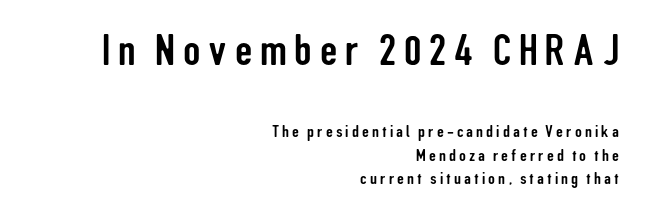
The image shows 43 px condensed sans-serif type, upright; set right-aligned, normal line spacing (1.39x), not underlined; the first (top) block is 2.53x larger; low stroke contrast and a medium x-height.
